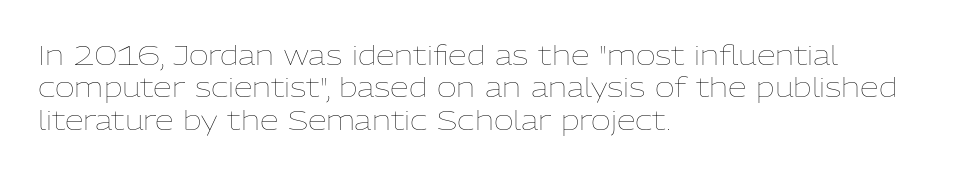
{"italic": "no", "bold": "no", "underline": "no", "align": "left", "line_spacing_ratio": 1.2, "letter_spacing": "normal", "letter_spacing_em": 0.0, "glyph_px": 27}
